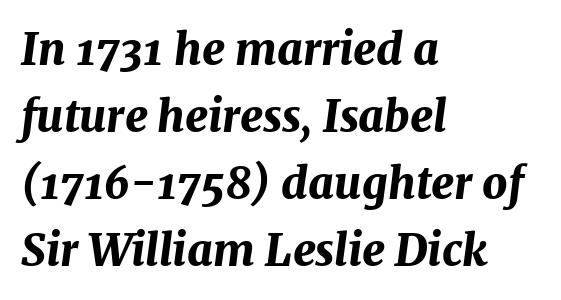
The image shows 44 px bold type, italic (leaning right); set left-aligned, normal line spacing (1.52x), normal letter spacing, not underlined; medium stroke contrast and a medium x-height.
